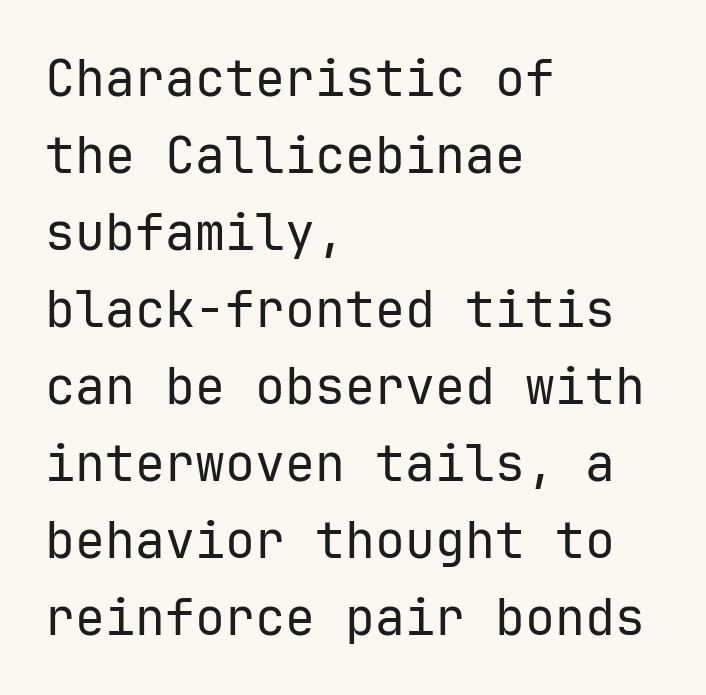
Q: Is the text bold? A: No.
Q: Is the text italic (slanted)? A: No, it is upright.
Q: Is the typeface a serif or a sans-serif typeface? A: Sans-serif.
Q: Is the text underlined? A: No.
Q: How is the paragraph aligned? A: Left-aligned.
Q: Is the spacing between letters normal or unusually wide? A: Normal.
Q: Is the spacing between lines tight, normal or loose? A: Normal.
Q: Width (condensed, normal, or wide)? A: Normal.
Q: Stroke contrast? A: Low.
Q: x-height? A: Medium.
Q: Monospaced? A: Yes.
